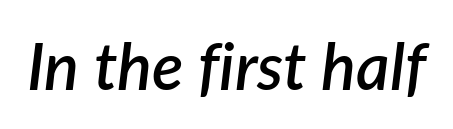
The image shows 65 px semibold type, italic (leaning right); set normal letter spacing, not underlined; low stroke contrast and a medium x-height.
